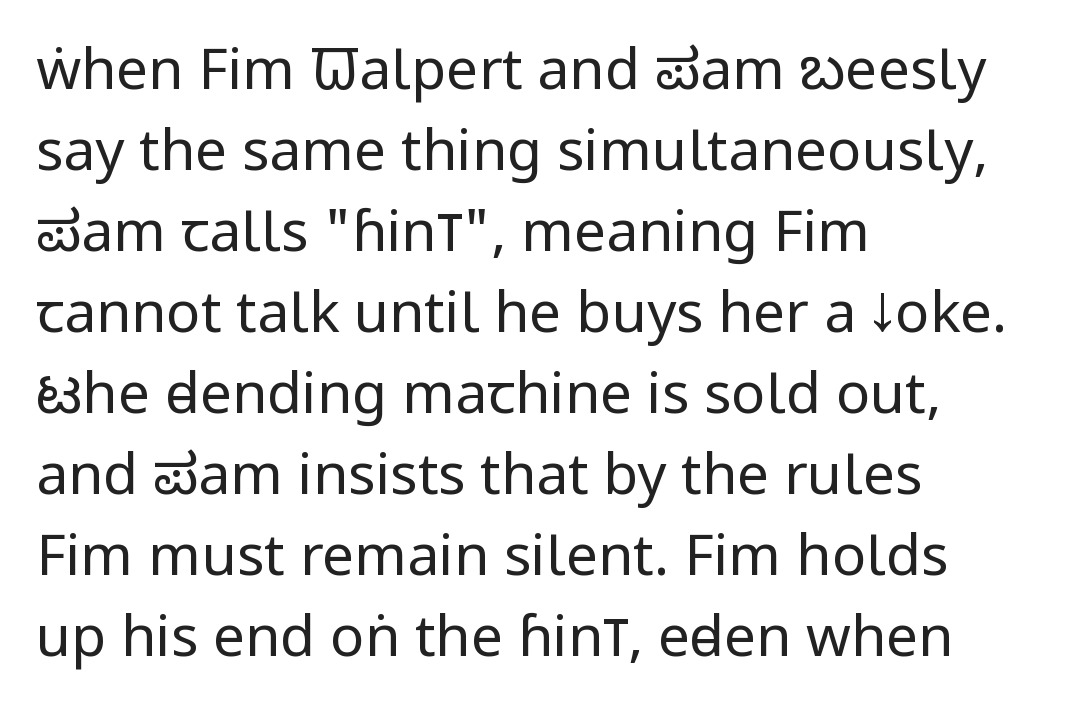
The image shows 57 px regular-weight, condensed sans-serif type, upright; set left-aligned, normal line spacing (1.42x), normal letter spacing, not underlined; low stroke contrast and a large x-height.
